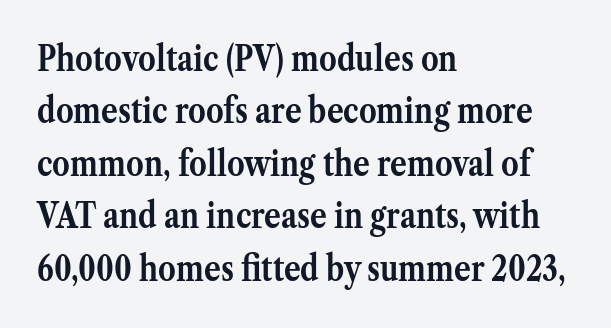
{"serif": "yes", "italic": "no", "bold": "yes", "weight": "semibold", "width": "normal", "stroke_contrast": "medium", "x_height": "medium", "monospaced": "no", "underline": "no", "align": "left", "line_spacing": "normal", "line_spacing_ratio": 1.5, "letter_spacing": "normal", "letter_spacing_em": 0.0, "glyph_px": 35}
